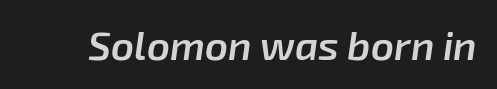
Q: Is the text bold? A: Semi-bold.
Q: Is the text italic (slanted)? A: Yes, it leans right by about 8 degrees.
Q: Is the text underlined? A: No.
Q: Is the spacing between letters normal or unusually wide? A: Normal.
Q: Width (condensed, normal, or wide)? A: Normal.
Q: Stroke contrast? A: Low.
Q: x-height? A: Medium.
Q: Monospaced? A: No.
